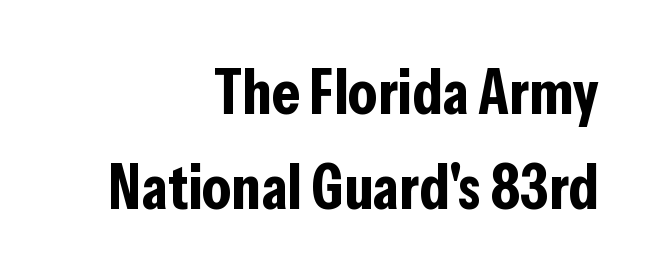
Q: Is the text bold? A: Yes.
Q: Is the text italic (slanted)? A: No, it is upright.
Q: Is the typeface a serif or a sans-serif typeface? A: Sans-serif.
Q: Is the text underlined? A: No.
Q: How is the paragraph aligned? A: Right-aligned.
Q: Is the spacing between letters normal or unusually wide? A: Normal.
Q: Is the spacing between lines tight, normal or loose? A: Normal.
Q: Width (condensed, normal, or wide)? A: Condensed.
Q: Stroke contrast? A: Low.
Q: x-height? A: Medium.
Q: Monospaced? A: No.
